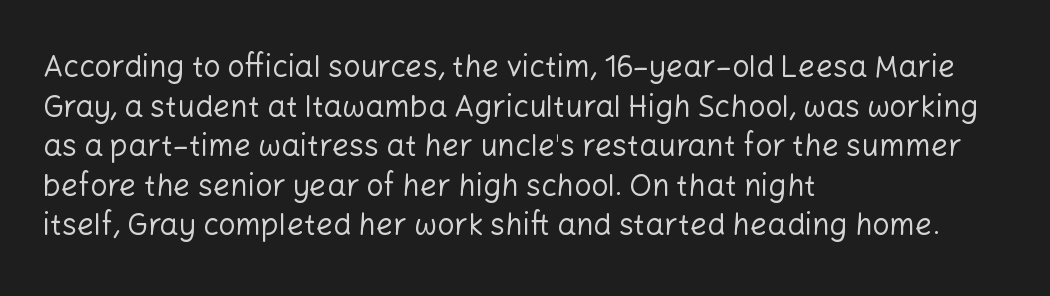
Q: Is the text bold? A: No.
Q: Is the text italic (slanted)? A: No, it is upright.
Q: Is the typeface a serif or a sans-serif typeface? A: Sans-serif.
Q: Is the text underlined? A: No.
Q: How is the paragraph aligned? A: Left-aligned.
Q: Is the spacing between letters normal or unusually wide? A: Normal.
Q: Is the spacing between lines tight, normal or loose? A: Normal.
Q: Width (condensed, normal, or wide)? A: Normal.
Q: Stroke contrast? A: Low.
Q: x-height? A: Medium.
Q: Monospaced? A: No.
